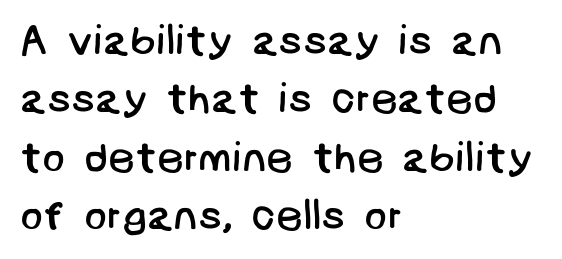
The image shows 42 px regular-weight sans-serif type; set left-aligned, normal line spacing (1.39x), normal letter spacing, not underlined; low stroke contrast and a large x-height.
